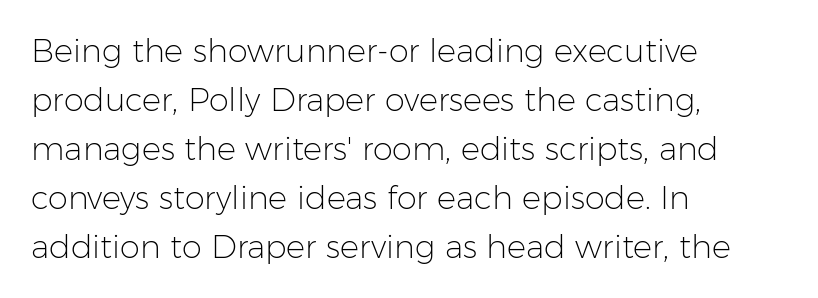
{"serif": "no", "italic": "no", "bold": "no", "weight": "light", "width": "normal", "stroke_contrast": "low", "x_height": "medium", "monospaced": "no", "underline": "no", "align": "left", "line_spacing": "normal", "line_spacing_ratio": 1.53, "letter_spacing": "normal", "letter_spacing_em": 0.0, "glyph_px": 32}
